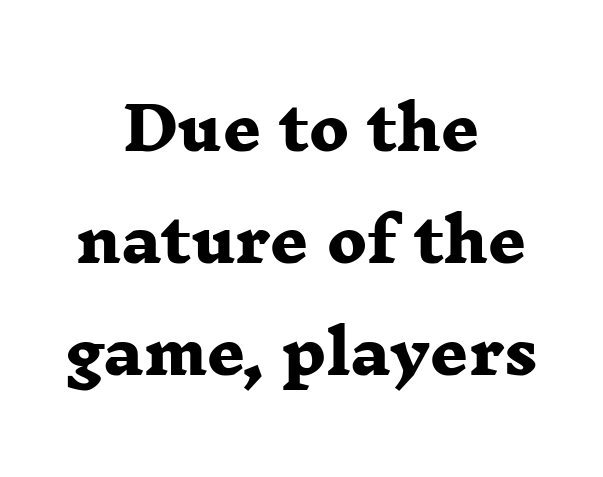
Q: Is the text bold? A: Yes.
Q: Is the typeface a serif or a sans-serif typeface? A: Serif.
Q: Is the text underlined? A: No.
Q: How is the paragraph aligned? A: Centered.
Q: Is the spacing between letters normal or unusually wide? A: Normal.
Q: Width (condensed, normal, or wide)? A: Wide.
Q: Stroke contrast? A: Low.
Q: x-height? A: Medium.
Q: Monospaced? A: No.
